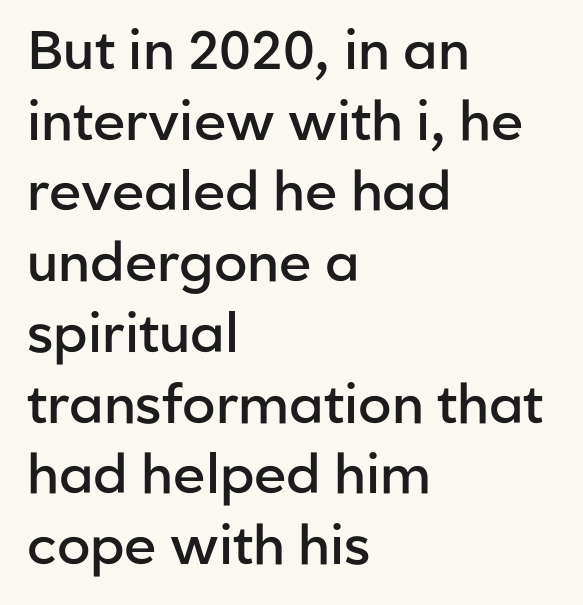
{"serif": "no", "italic": "no", "bold": "semi", "weight": "semibold", "width": "normal", "stroke_contrast": "low", "x_height": "medium", "monospaced": "no", "underline": "no", "align": "left", "line_spacing": "normal", "line_spacing_ratio": 1.31, "letter_spacing": "normal", "letter_spacing_em": 0.0, "glyph_px": 54}
